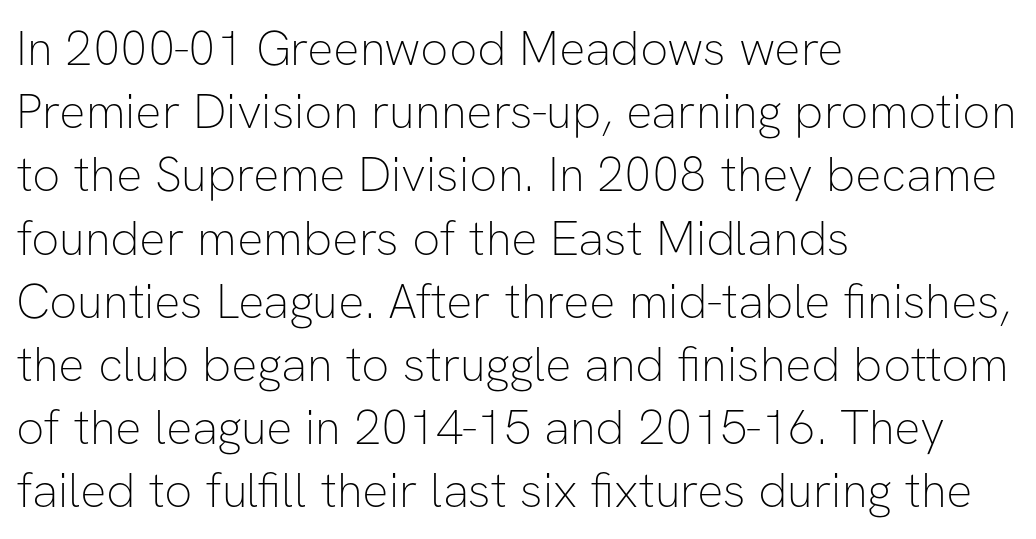
The passage shown is not underscored anywhere. The space between consecutive lines is moderate. Each stroke keeps to a modest, everyday thickness or less. There is no visible air inserted between adjacent glyphs.
